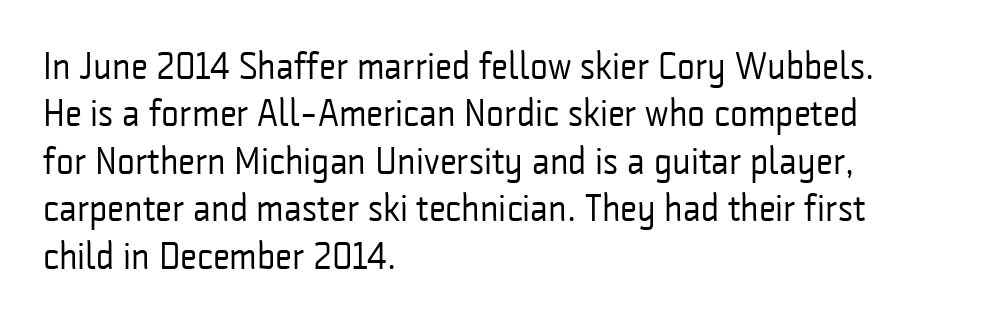
Examine the stroke ends and you'll find no serifs. This is not heavy type; no bold has been used. Nobody drew a line under any word here. The rendering uses natural spacing where letterforms have individual widths. These lines keep a tight, regular rhythm from letter to letter. Upright lettering throughout.
